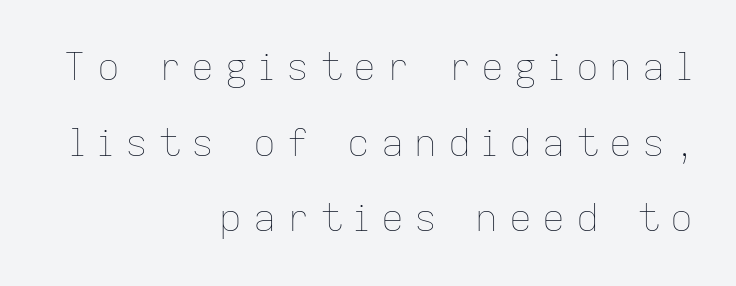
Q: Is the text bold? A: No.
Q: Is the text italic (slanted)? A: No, it is upright.
Q: Is the text underlined? A: No.
Q: How is the paragraph aligned? A: Right-aligned.
Q: Is the spacing between letters normal or unusually wide? A: Unusually wide.
Q: Is the spacing between lines tight, normal or loose? A: Loose.
Q: Width (condensed, normal, or wide)? A: Normal.
Q: Stroke contrast? A: Low.
Q: x-height? A: Medium.
Q: Monospaced? A: No.
